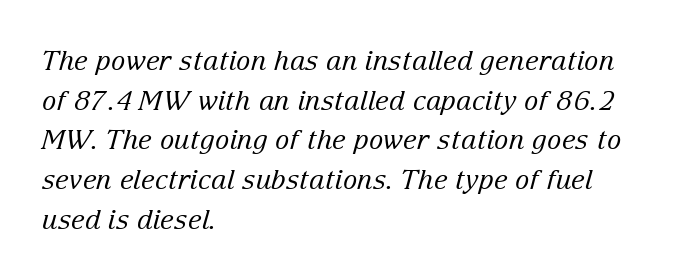
Q: Is the text bold? A: No.
Q: Is the text italic (slanted)? A: Yes, it leans right by about 15 degrees.
Q: Is the text underlined? A: No.
Q: How is the paragraph aligned? A: Left-aligned.
Q: Is the spacing between letters normal or unusually wide? A: Normal.
Q: Is the spacing between lines tight, normal or loose? A: Normal.
